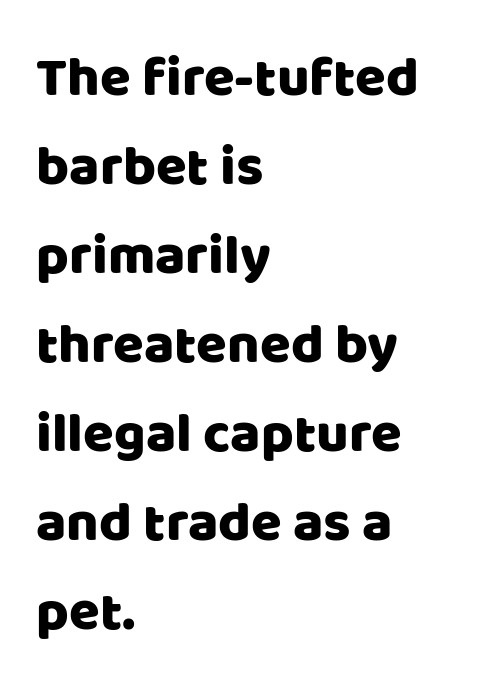
Q: Is the text italic (slanted)? A: No, it is upright.
Q: Is the typeface a serif or a sans-serif typeface? A: Sans-serif.
Q: Is the text underlined? A: No.
Q: How is the paragraph aligned? A: Left-aligned.
Q: Is the spacing between letters normal or unusually wide? A: Normal.
Q: Is the spacing between lines tight, normal or loose? A: Normal.
Q: Width (condensed, normal, or wide)? A: Normal.
Q: Stroke contrast? A: Low.
Q: x-height? A: Large.
Q: Monospaced? A: No.
